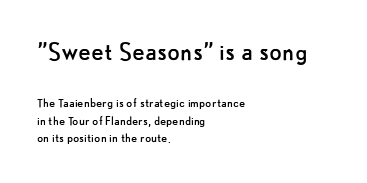
{"serif": "no", "italic": "no", "bold": "no", "weight": "regular", "width": "normal", "stroke_contrast": "low", "x_height": "small", "monospaced": "no", "underline": "no", "align": "left", "line_spacing_ratio": 1.24, "letter_spacing": "normal", "letter_spacing_em": 0.0, "larger_block": "first", "size_ratio": 2.07, "glyph_px": 29}
